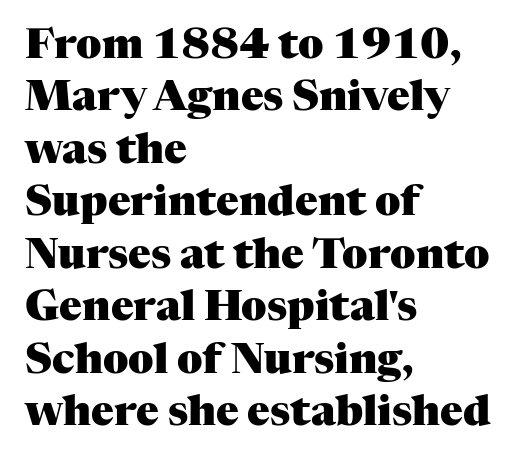
You could call the tracking neutral — neither tight nor loose. This rendering features lettering with no underline. How heavy is the stroke? Heavy — this is a bold. The space between consecutive lines is moderate. Style check: upright. Note the varied advance widths — an 'i' is clearly narrower than an 'm'.
